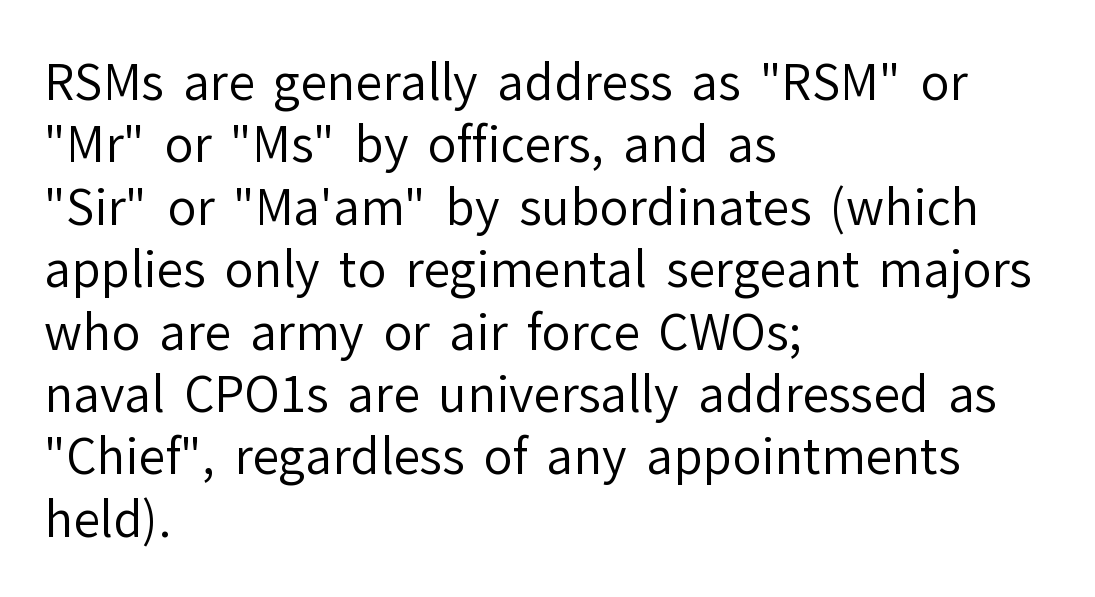
The image shows 48 px regular-weight sans-serif type, upright; set left-aligned, normal line spacing (1.3x), normal letter spacing, not underlined; low stroke contrast and a medium x-height.
